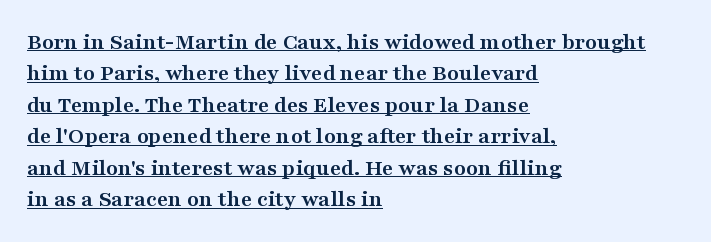
Q: Is the text bold? A: Yes.
Q: Is the text italic (slanted)? A: No, it is upright.
Q: Is the text underlined? A: Yes.
Q: How is the paragraph aligned? A: Left-aligned.
Q: Is the spacing between letters normal or unusually wide? A: Normal.
Q: Is the spacing between lines tight, normal or loose? A: Normal.
